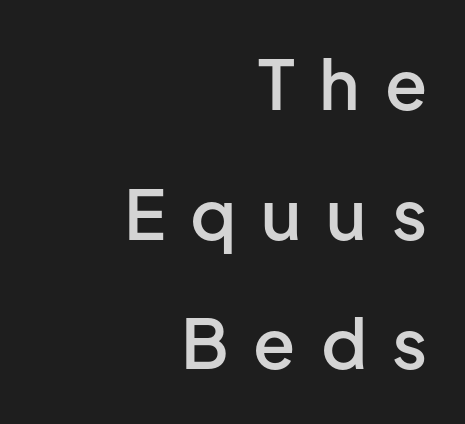
The image shows 69 px semibold sans-serif type, upright; set right-aligned, line spacing 1.88x, unusually wide letter spacing (+0.36 em), not underlined; low stroke contrast and a medium x-height.
